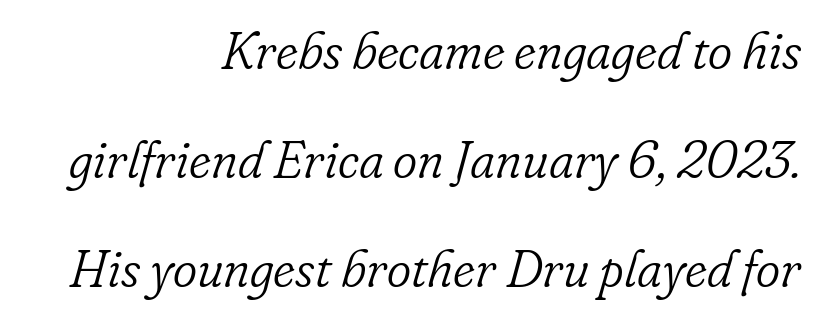
Q: Is the text bold? A: No.
Q: Is the text italic (slanted)? A: Yes, it leans right by about 16 degrees.
Q: Is the typeface a serif or a sans-serif typeface? A: Serif.
Q: Is the text underlined? A: No.
Q: How is the paragraph aligned? A: Right-aligned.
Q: Is the spacing between letters normal or unusually wide? A: Normal.
Q: Is the spacing between lines tight, normal or loose? A: Loose.
Q: Width (condensed, normal, or wide)? A: Normal.
Q: Stroke contrast? A: Low.
Q: x-height? A: Small.
Q: Monospaced? A: No.
